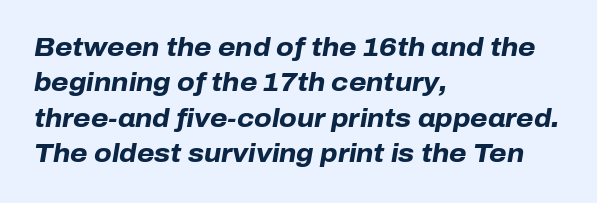
Q: Is the text bold? A: Yes.
Q: Is the text italic (slanted)? A: Yes, it leans right by about 10 degrees.
Q: Is the text underlined? A: No.
Q: How is the paragraph aligned? A: Left-aligned.
Q: Is the spacing between letters normal or unusually wide? A: Normal.
Q: Is the spacing between lines tight, normal or loose? A: Normal.
